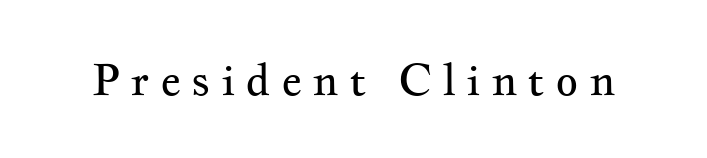
Caption: face not bold, strokes unweighted. Is there any slant? The stems are plumb. There is plenty of visible air inserted between adjacent glyphs. The designer went with a serif here, giving each stem small feet. Do the characters align in a grid? No, the font is proportional. Descender tails drop into unmarked territory.
